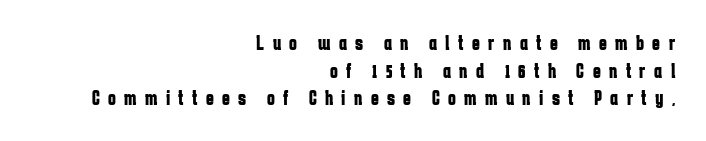
Q: Is the text bold? A: Yes.
Q: Is the text italic (slanted)? A: No, it is upright.
Q: Is the text underlined? A: No.
Q: How is the paragraph aligned? A: Right-aligned.
Q: Is the spacing between letters normal or unusually wide? A: Unusually wide.
Q: Is the spacing between lines tight, normal or loose? A: Normal.
